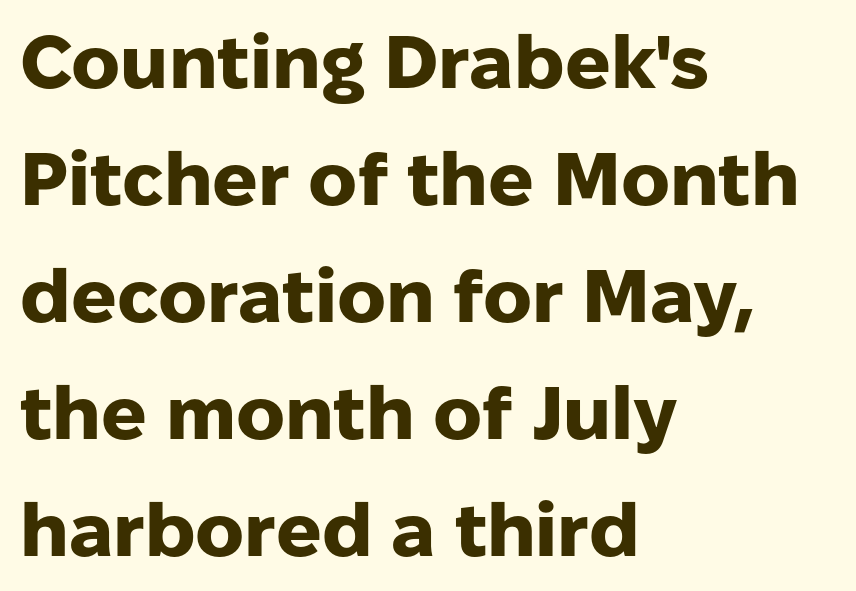
{"serif": "no", "italic": "no", "bold": "yes", "weight": "heavy", "width": "normal", "stroke_contrast": "low", "x_height": "medium", "monospaced": "no", "underline": "no", "align": "left", "line_spacing": "normal", "line_spacing_ratio": 1.56, "letter_spacing": "normal", "letter_spacing_em": 0.0, "glyph_px": 75}
